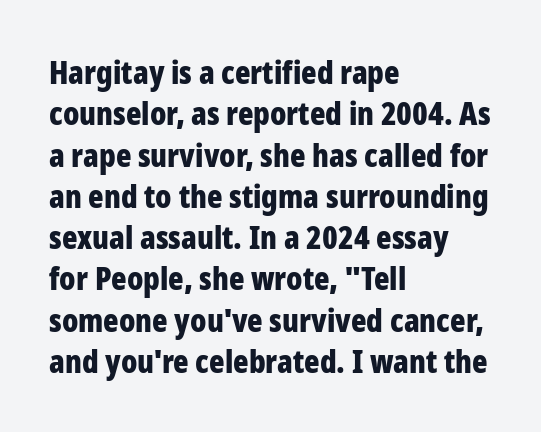
{"serif": "no", "italic": "no", "bold": "yes", "weight": "bold", "width": "condensed", "stroke_contrast": "low", "x_height": "medium", "monospaced": "no", "underline": "no", "align": "left", "line_spacing": "normal", "line_spacing_ratio": 1.29, "letter_spacing": "normal", "letter_spacing_em": 0.0, "glyph_px": 32}
